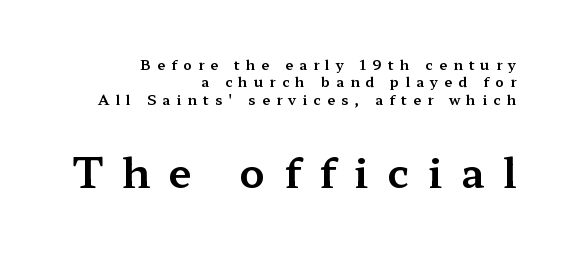
Q: Is the text italic (slanted)? A: No, it is upright.
Q: Is the typeface a serif or a sans-serif typeface? A: Serif.
Q: Is the text underlined? A: No.
Q: How is the paragraph aligned? A: Right-aligned.
Q: Is the spacing between letters normal or unusually wide? A: Unusually wide.
Q: Is the spacing between lines tight, normal or loose? A: Normal.
Q: Which block of text is set in a larger size, the first (top) or the second (bottom)? A: The second (bottom) one.
Q: Width (condensed, normal, or wide)? A: Wide.
Q: Stroke contrast? A: Medium.
Q: x-height? A: Medium.
Q: Monospaced? A: No.
